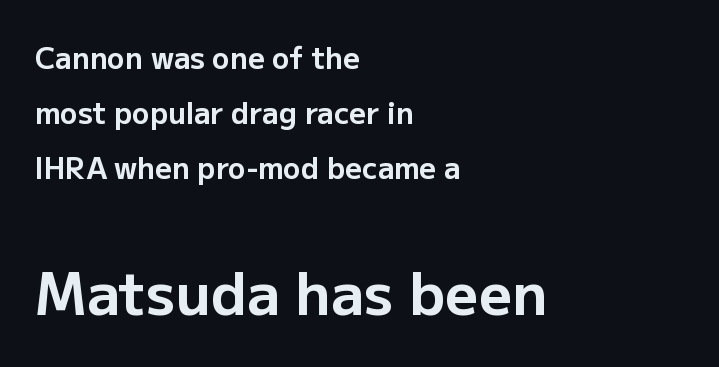
Only glyphs here, with clear space below each row. Examine the stroke ends and you'll find no serifs. The letters in the lower block stand taller than those in the block above. This sample has the flowing, uneven cadence of proportional lettering. Heavy, bold letterforms. One-word summary of the alignment: left.
